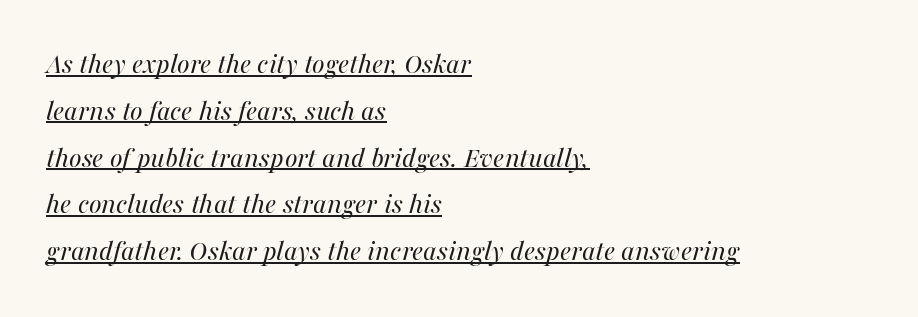
The image shows 30 px regular-weight type, italic (leaning right); set left-aligned, normal line spacing (1.56x), normal letter spacing, underlined; medium stroke contrast and a medium x-height.
